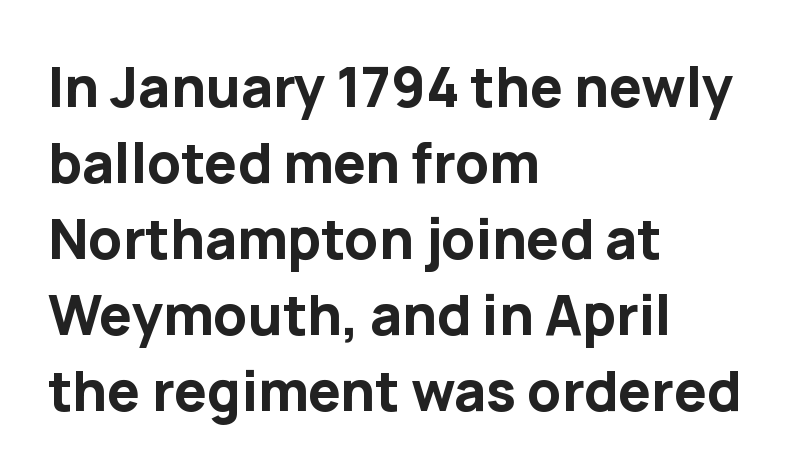
Q: Is the text bold? A: Yes.
Q: Is the text italic (slanted)? A: No, it is upright.
Q: Is the typeface a serif or a sans-serif typeface? A: Sans-serif.
Q: Is the text underlined? A: No.
Q: How is the paragraph aligned? A: Left-aligned.
Q: Is the spacing between letters normal or unusually wide? A: Normal.
Q: Is the spacing between lines tight, normal or loose? A: Normal.
Q: Width (condensed, normal, or wide)? A: Normal.
Q: Stroke contrast? A: Low.
Q: x-height? A: Medium.
Q: Monospaced? A: No.
